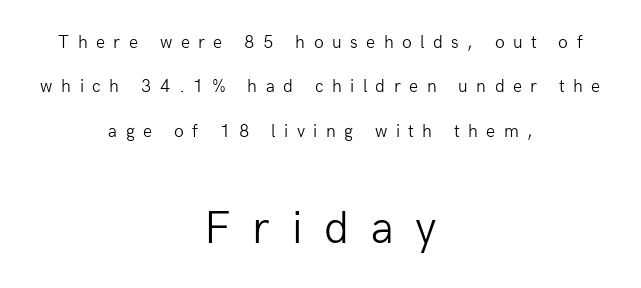
You could only call the tracking loose — the letters float apart. The passage shown is typed in a proportional face where columns would drift. Does the copy run flush right? No — it is centered line by line. Notice how the stems are strictly vertical — no italics here.
